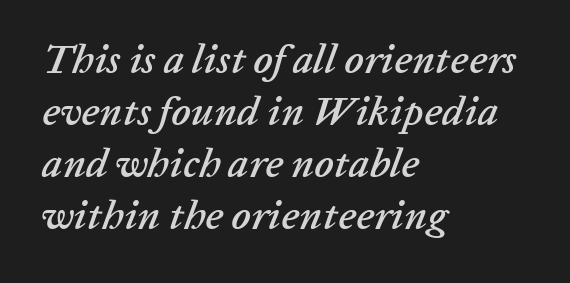
Q: Is the text italic (slanted)? A: Yes, it leans right by about 20 degrees.
Q: Is the text underlined? A: No.
Q: How is the paragraph aligned? A: Left-aligned.
Q: Is the spacing between letters normal or unusually wide? A: Normal.
Q: Is the spacing between lines tight, normal or loose? A: Normal.
Q: Width (condensed, normal, or wide)? A: Normal.
Q: Stroke contrast? A: Low.
Q: x-height? A: Medium.
Q: Monospaced? A: No.
